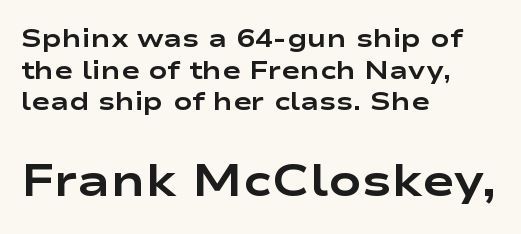
The image shows 44 px bold, wide sans-serif type, upright; set left-aligned, normal line spacing (1.27x), normal letter spacing, not underlined; the second (bottom) block is 1.76x larger; low stroke contrast and a medium x-height.
